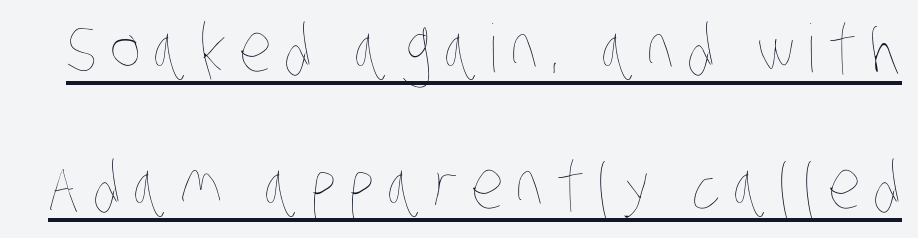
{"bold": "no", "weight": "thin", "width": "condensed", "stroke_contrast": "low", "x_height": "large", "monospaced": "no", "underline": "yes", "line_spacing": "loose", "line_spacing_ratio": 2.07, "glyph_px": 66}
